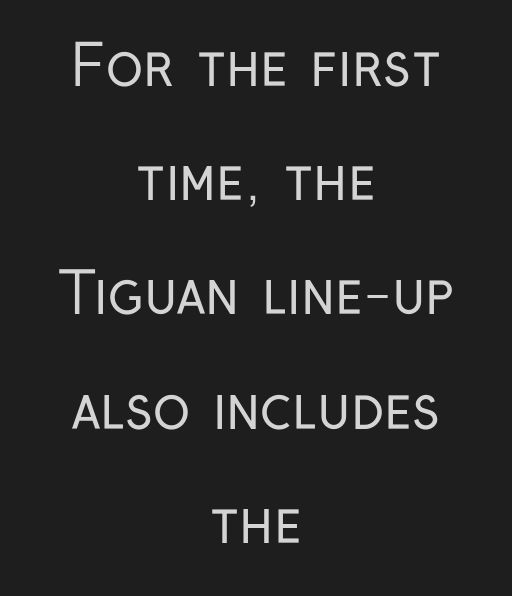
The image shows 56 px regular-weight, condensed sans-serif type, upright; set centered, loose line spacing (2.04x), normal letter spacing, not underlined; low stroke contrast and a medium x-height.
